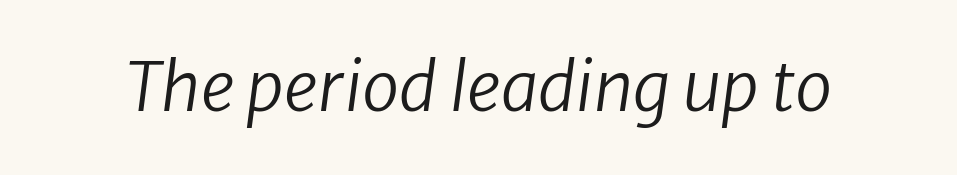
Q: Is the text bold? A: No.
Q: Is the typeface a serif or a sans-serif typeface? A: Sans-serif.
Q: Is the text underlined? A: No.
Q: Is the spacing between letters normal or unusually wide? A: Normal.
Q: Width (condensed, normal, or wide)? A: Normal.
Q: Stroke contrast? A: Low.
Q: x-height? A: Medium.
Q: Monospaced? A: No.
